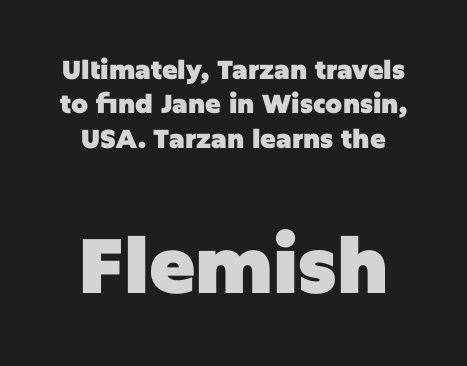
{"serif": "no", "italic": "no", "bold": "yes", "weight": "heavy", "width": "normal", "stroke_contrast": "low", "x_height": "large", "monospaced": "no", "underline": "no", "line_spacing": "normal", "line_spacing_ratio": 1.32, "letter_spacing": "normal", "letter_spacing_em": 0.0, "larger_block": "second", "size_ratio": 2.96, "glyph_px": 77}
